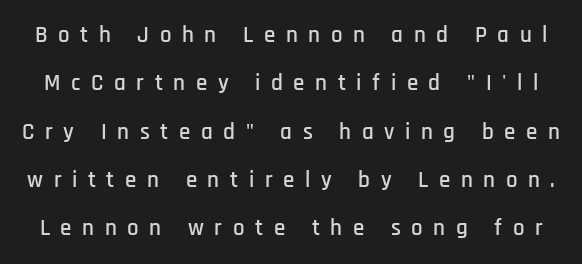
The image shows 23 px text type, upright; set loose line spacing (2.1x), unusually wide letter spacing (+0.46 em), not underlined.
